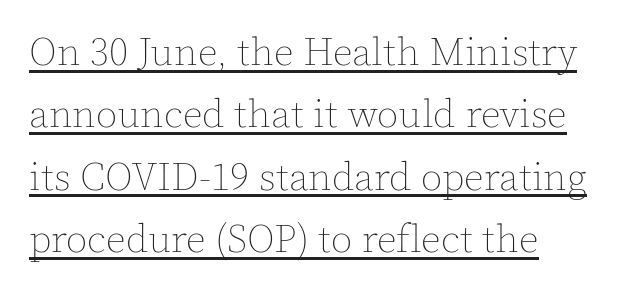
Students, note that the glyphs here touch the page at normal intervals. Posture: straight, roman, zero tilt. The passage shown is typed in a proportional face where columns would drift. Visually the block forms a straight wall on the left and a jagged coastline on the right. Glance below the letters and you will spot a drawn line.
